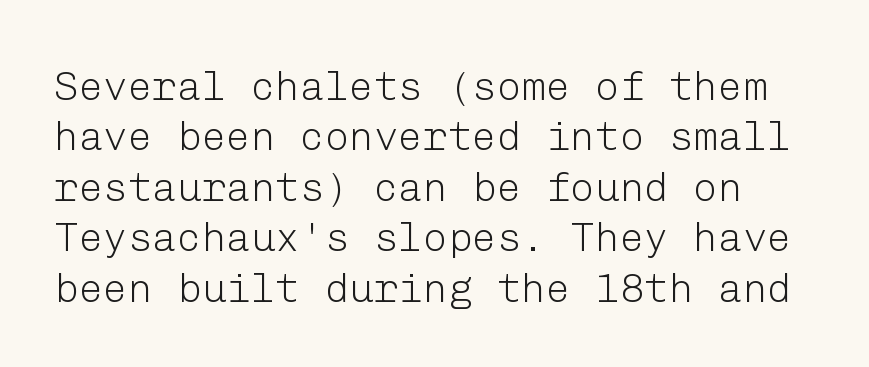
The image shows 41 px light sans-serif type, upright; set line spacing 1.23x, normal letter spacing, not underlined; low stroke contrast and a medium x-height.
